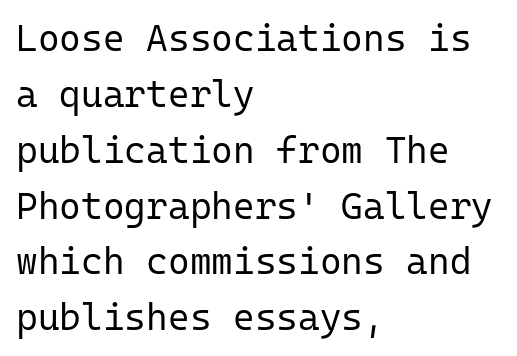
Q: Is the text bold? A: No.
Q: Is the text italic (slanted)? A: No, it is upright.
Q: Is the typeface a serif or a sans-serif typeface? A: Sans-serif.
Q: Is the text underlined? A: No.
Q: How is the paragraph aligned? A: Left-aligned.
Q: Is the spacing between letters normal or unusually wide? A: Normal.
Q: Is the spacing between lines tight, normal or loose? A: Normal.
Q: Width (condensed, normal, or wide)? A: Normal.
Q: Stroke contrast? A: Low.
Q: x-height? A: Medium.
Q: Monospaced? A: Yes.
